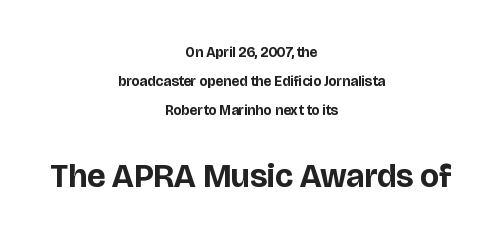
{"serif": "no", "italic": "no", "bold": "yes", "weight": "bold", "width": "normal", "stroke_contrast": "low", "x_height": "large", "monospaced": "no", "underline": "no", "align": "center", "line_spacing": "loose", "line_spacing_ratio": 2.07, "letter_spacing": "normal", "letter_spacing_em": 0.0, "larger_block": "second", "size_ratio": 2.36, "glyph_px": 33}
